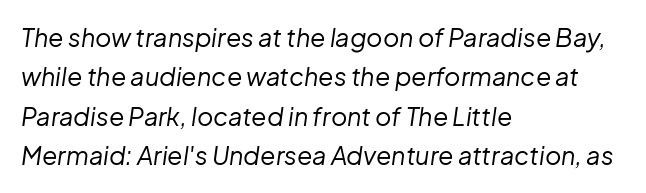
{"italic": "yes", "lean": "right", "slant_degrees": 8, "bold": "no", "underline": "no", "align": "left", "line_spacing": "normal", "line_spacing_ratio": 1.58, "letter_spacing": "normal", "letter_spacing_em": 0.0, "glyph_px": 25}
